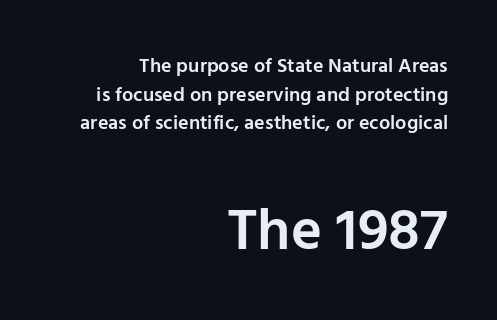
Q: Is the text bold? A: Semi-bold.
Q: Is the text italic (slanted)? A: No, it is upright.
Q: Is the typeface a serif or a sans-serif typeface? A: Sans-serif.
Q: Is the text underlined? A: No.
Q: How is the paragraph aligned? A: Right-aligned.
Q: Is the spacing between letters normal or unusually wide? A: Normal.
Q: Is the spacing between lines tight, normal or loose? A: Normal.
Q: Which block of text is set in a larger size, the first (top) or the second (bottom)? A: The second (bottom) one.
Q: Width (condensed, normal, or wide)? A: Normal.
Q: Stroke contrast? A: Low.
Q: x-height? A: Medium.
Q: Monospaced? A: No.
